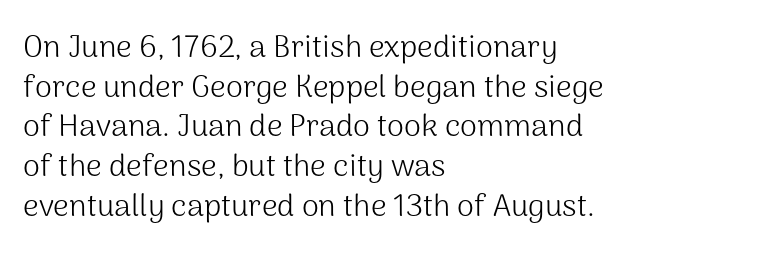
A quiet, ordinary-to-light weight characterises the typeface. The lines sit at an ordinary, default distance from one another. Font category for this specimen: sans-serif. Is the block centered? No — it sits flush against the left margin. Nobody drew a line under any word here. Spacing verdict: proportional, widths tailored to each character.
